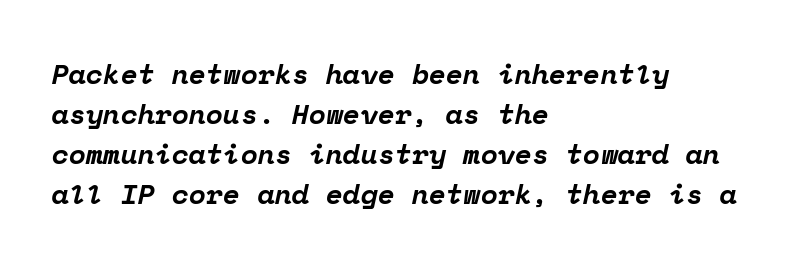
The passage shown is emphatically bold. The rows are spaced the way most documents space them. Beneath every word, the page is bare. Rendered with sloped, italic letterforms. The rendering keeps characters at their native spacing. The passage shown is typeset with a serif family.
